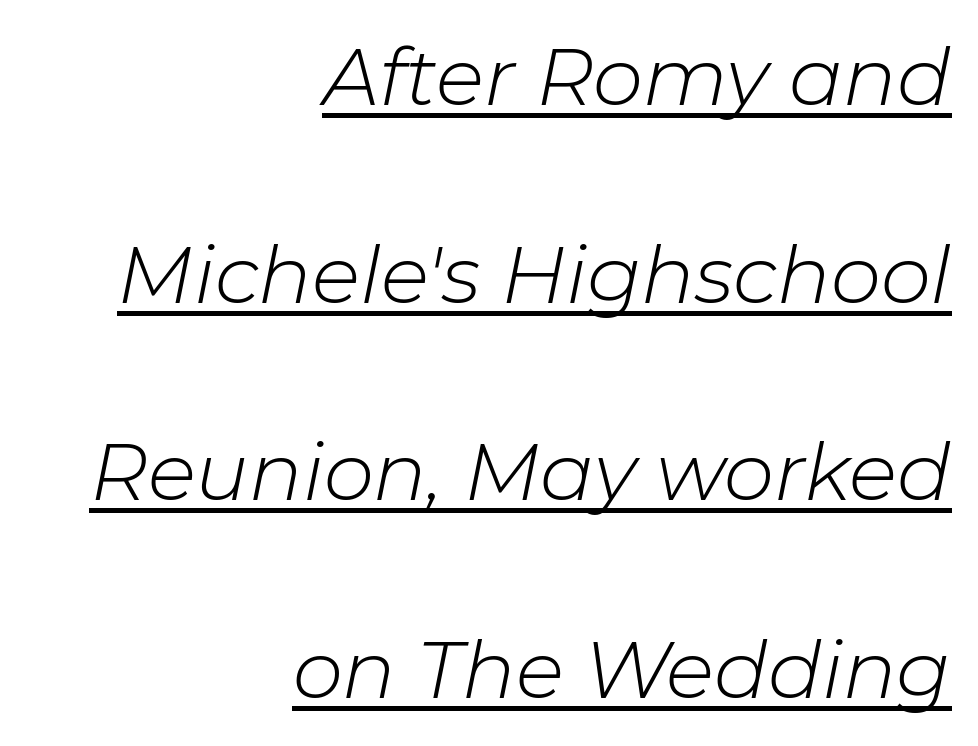
Q: Is the text bold? A: No.
Q: Is the text italic (slanted)? A: Yes, it leans right by about 11 degrees.
Q: Is the text underlined? A: Yes.
Q: How is the paragraph aligned? A: Right-aligned.
Q: Is the spacing between letters normal or unusually wide? A: Normal.
Q: Is the spacing between lines tight, normal or loose? A: Loose.
Q: Width (condensed, normal, or wide)? A: Normal.
Q: Stroke contrast? A: Low.
Q: x-height? A: Medium.
Q: Monospaced? A: No.
